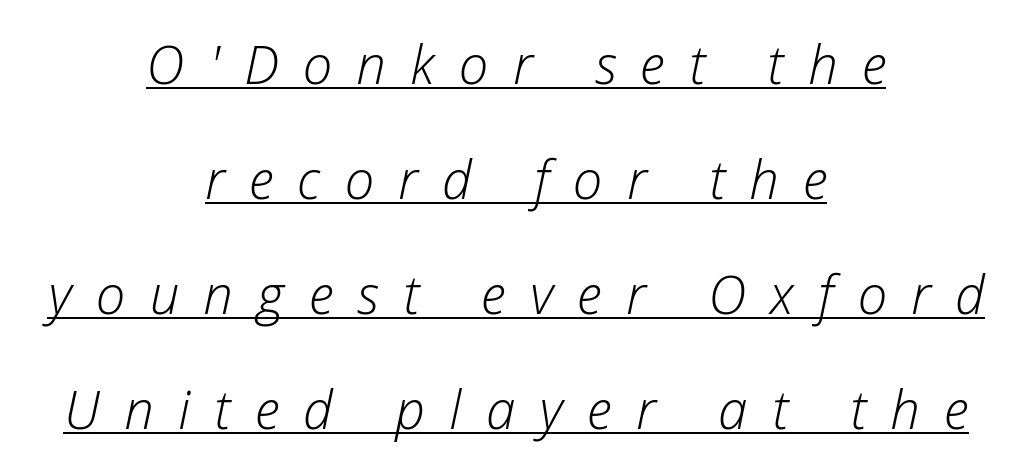
The image shows 53 px light type, italic (leaning right); set centered, loose line spacing (2.17x), unusually wide letter spacing (+0.46 em), underlined; low stroke contrast and a medium x-height.
